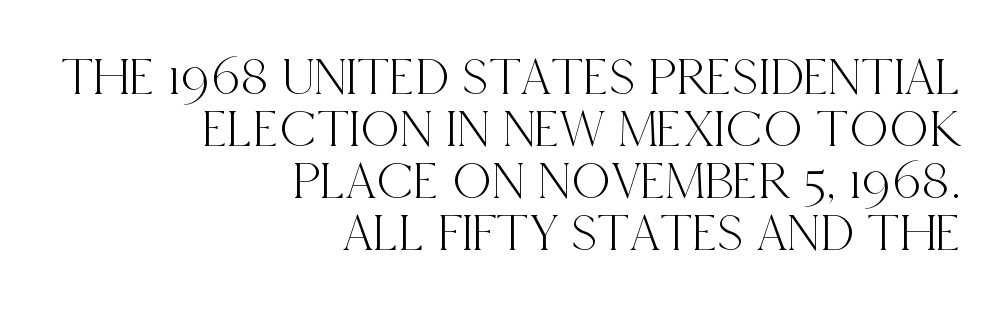
Q: Is the text italic (slanted)? A: No, it is upright.
Q: Is the typeface a serif or a sans-serif typeface? A: Serif.
Q: Is the text underlined? A: No.
Q: How is the paragraph aligned? A: Right-aligned.
Q: Is the spacing between letters normal or unusually wide? A: Normal.
Q: Is the spacing between lines tight, normal or loose? A: Tight.
Q: Width (condensed, normal, or wide)? A: Condensed.
Q: x-height? A: Large.
Q: Monospaced? A: No.
